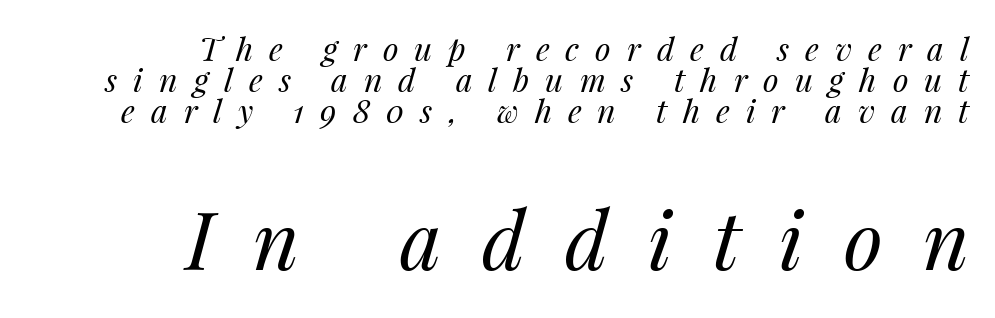
{"italic": "yes", "lean": "right", "slant_degrees": 14, "bold": "no", "weight": "regular", "width": "normal", "stroke_contrast": "medium", "x_height": "medium", "monospaced": "no", "underline": "no", "align": "right", "line_spacing": "tight", "line_spacing_ratio": 0.97, "letter_spacing": "wide", "letter_spacing_em": 0.5, "larger_block": "second", "size_ratio": 2.5, "glyph_px": 80}
